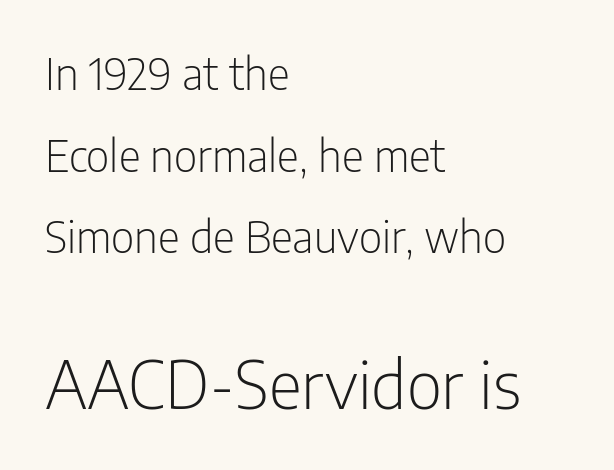
{"serif": "no", "italic": "no", "bold": "no", "weight": "light", "width": "condensed", "stroke_contrast": "low", "x_height": "medium", "monospaced": "no", "underline": "no", "align": "left", "line_spacing": "loose", "line_spacing_ratio": 1.9, "letter_spacing": "normal", "letter_spacing_em": 0.0, "larger_block": "second", "size_ratio": 1.51, "glyph_px": 65}
